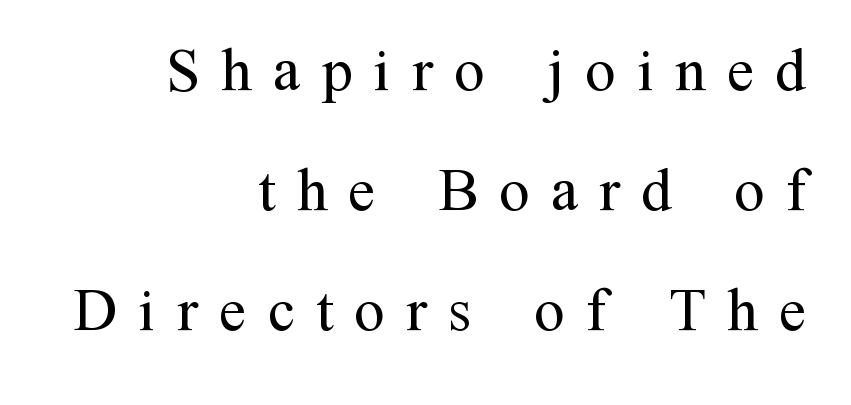
Q: Is the text bold? A: No.
Q: Is the text italic (slanted)? A: No, it is upright.
Q: Is the typeface a serif or a sans-serif typeface? A: Serif.
Q: Is the text underlined? A: No.
Q: How is the paragraph aligned? A: Right-aligned.
Q: Is the spacing between letters normal or unusually wide? A: Unusually wide.
Q: Is the spacing between lines tight, normal or loose? A: Loose.
Q: Width (condensed, normal, or wide)? A: Normal.
Q: Stroke contrast? A: Medium.
Q: x-height? A: Medium.
Q: Monospaced? A: No.
